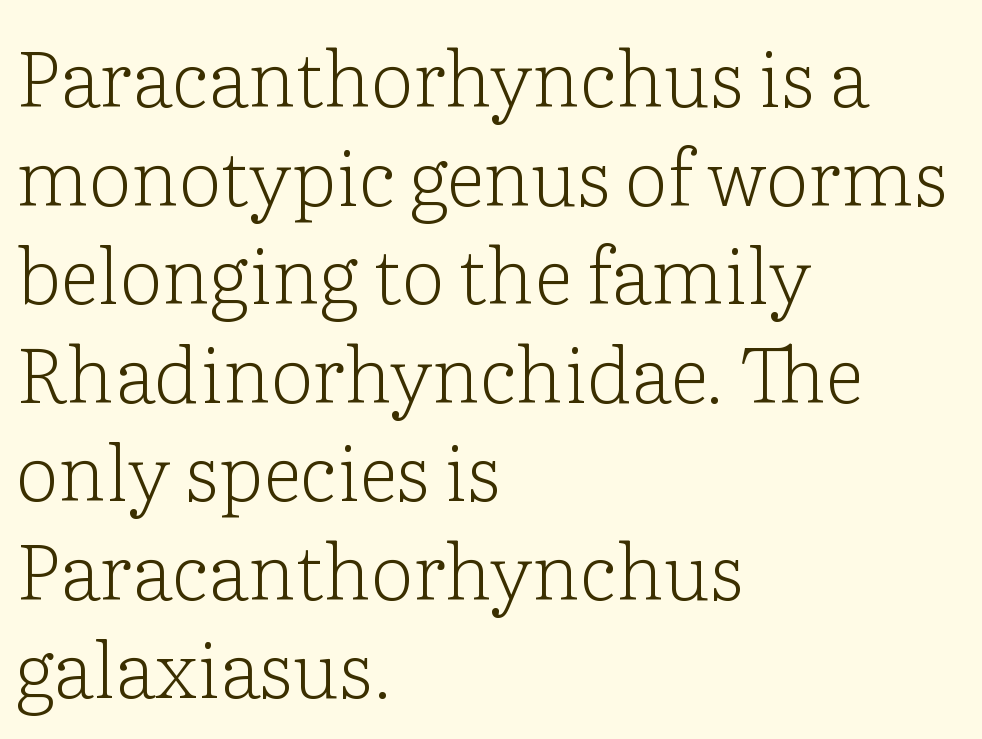
Type style note: has serifs. Tracking here is standard; glyphs follow each other at the usual distance. The leading is moderate, giving the passage an even texture. Alignment: flush left. The lettering holds an erect, upright posture throughout.
